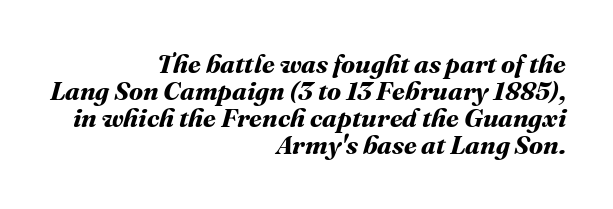
The sample has been set heavy, in full bold. Has an underline been added? It has not. Closely set lines give the paragraph a compact silhouette. The lines are quadded right. Caption: standard tracking, unaltered.
